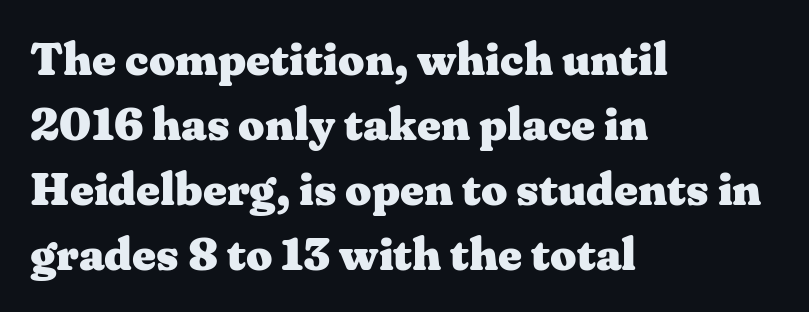
The image shows 46 px heavy, wide serif type, upright; set left-aligned, normal line spacing (1.41x), normal letter spacing, not underlined; medium stroke contrast and a medium x-height.
